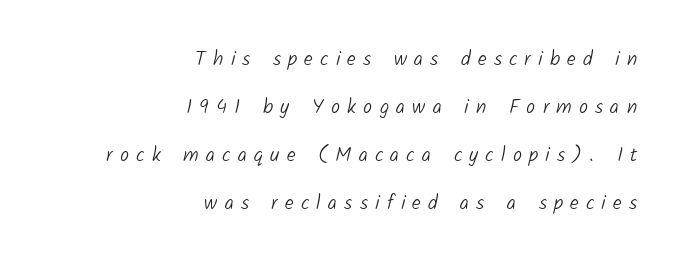
The image shows 20 px text type; set right-aligned, loose line spacing (2.4x), unusually wide letter spacing (+0.36 em), not underlined.
